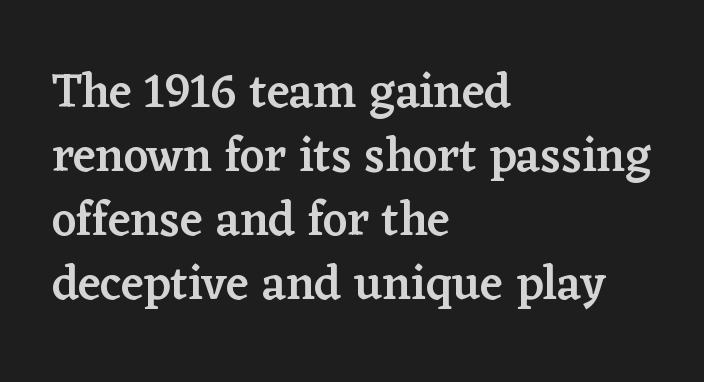
The image shows 48 px semibold serif type, upright; set left-aligned, normal line spacing (1.33x), normal letter spacing, not underlined; low stroke contrast and a medium x-height.
